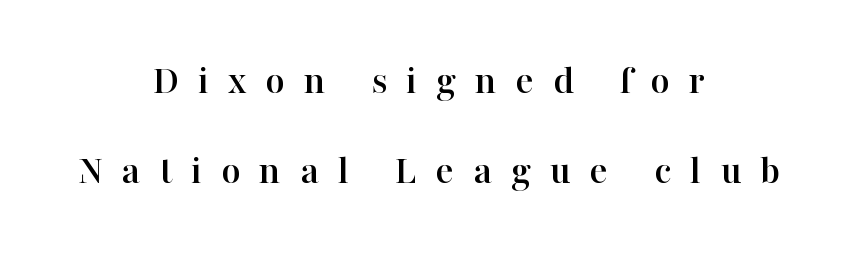
The image shows 42 px serif type, upright; set centered, loose line spacing (2.15x), unusually wide letter spacing (+0.45 em), not underlined; high stroke contrast and a medium x-height.
